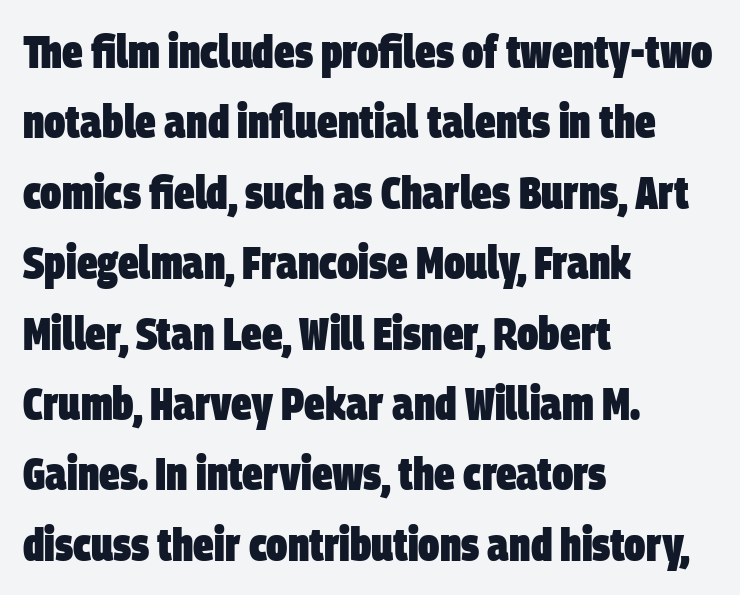
Q: Is the text bold? A: Yes.
Q: Is the typeface a serif or a sans-serif typeface? A: Sans-serif.
Q: Is the text underlined? A: No.
Q: How is the paragraph aligned? A: Left-aligned.
Q: Is the spacing between letters normal or unusually wide? A: Normal.
Q: Is the spacing between lines tight, normal or loose? A: Normal.
Q: Width (condensed, normal, or wide)? A: Condensed.
Q: Stroke contrast? A: Low.
Q: x-height? A: Large.
Q: Monospaced? A: No.
